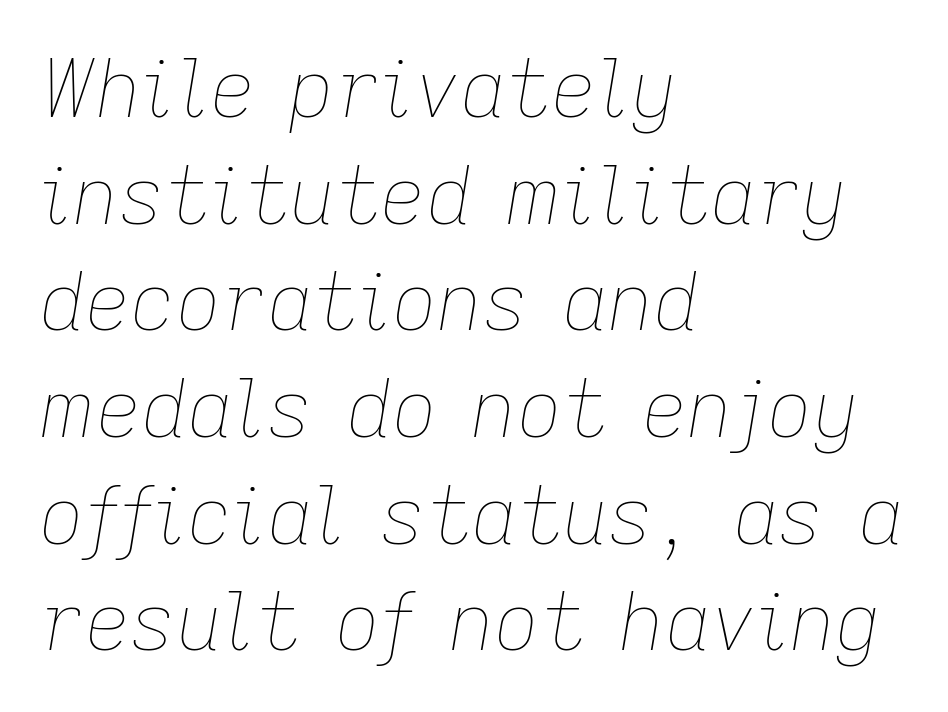
The image shows 79 px thin type, italic (leaning right); set left-aligned, normal line spacing (1.35x), normal letter spacing, not underlined; low stroke contrast and a medium x-height.
